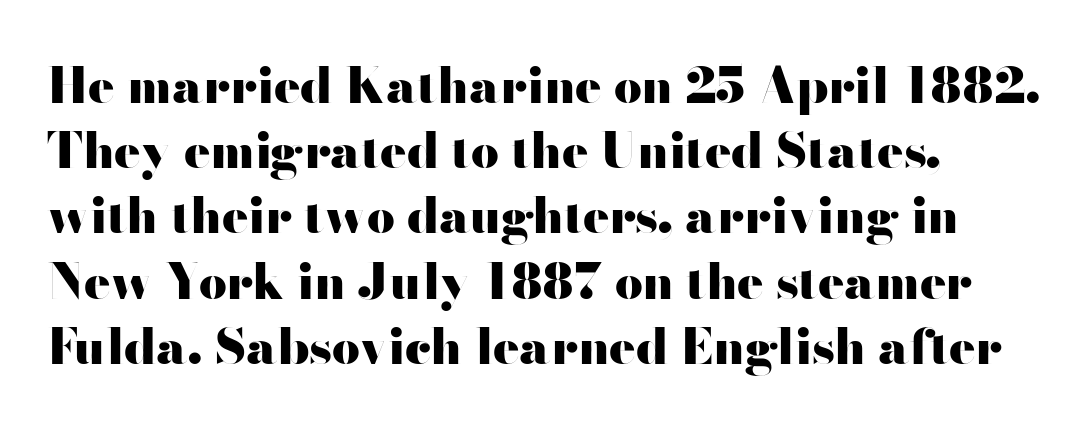
These lines keep a tight, regular rhythm from letter to letter. The vertical gap from one line to the next is medium. Each letter keeps its own natural width here, so spacing adapts to shape. In terms of posture, this sample is upright.
